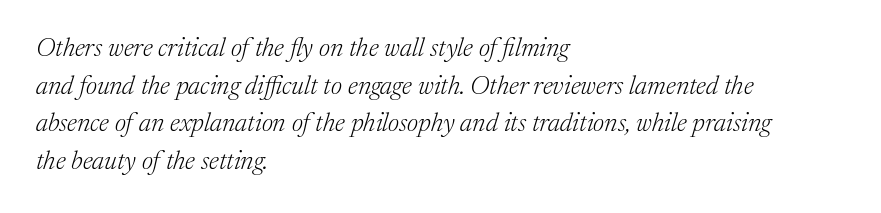
The image shows 26 px text type, italic (leaning right); set left-aligned, normal line spacing (1.45x), normal letter spacing, not underlined.
